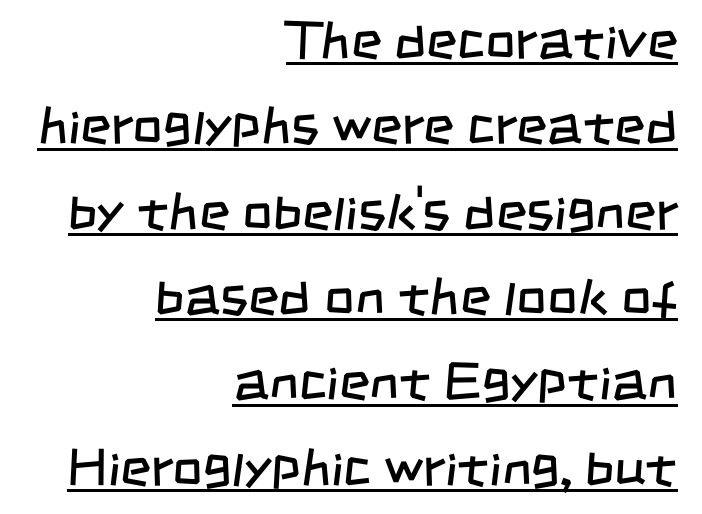
The image shows 53 px regular-weight, condensed sans-serif type; set right-aligned, normal line spacing (1.61x), normal letter spacing, underlined; low stroke contrast and a large x-height.
